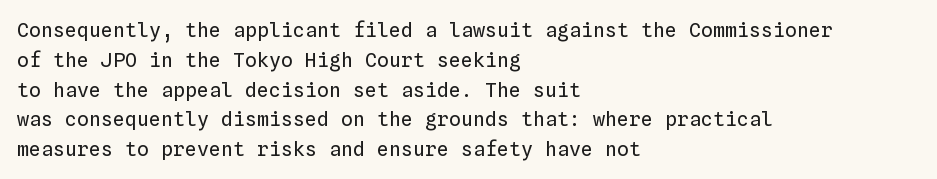
Q: Is the text bold? A: No.
Q: Is the text italic (slanted)? A: No, it is upright.
Q: Is the text underlined? A: No.
Q: How is the paragraph aligned? A: Left-aligned.
Q: Is the spacing between letters normal or unusually wide? A: Normal.
Q: Is the spacing between lines tight, normal or loose? A: Normal.
